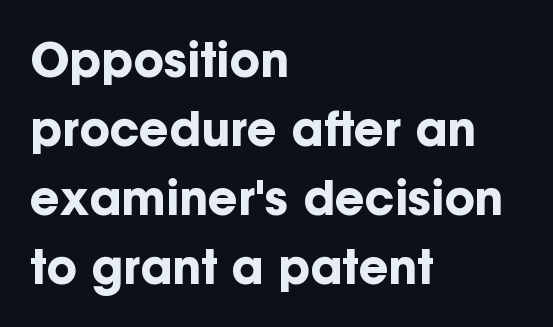
The type family on display is of the sans-serif kind. The face used here is proportionally spaced, like ordinary book or web type. The lettering stays uniformly vertical, giving the passage a roman look. The foot of each line stays bare and open. The rendering uses a moderate line-height, typical for paragraphs.
